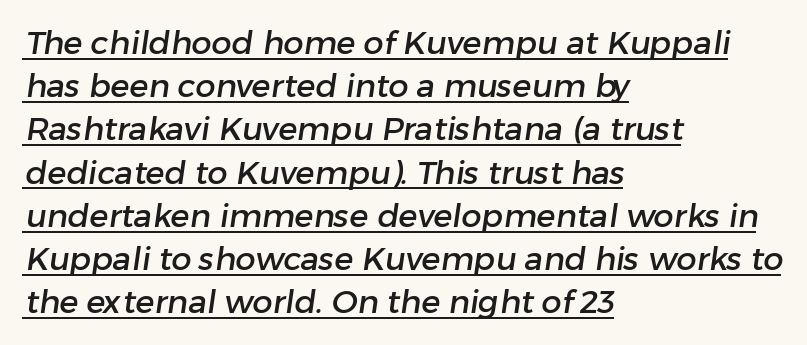
{"serif": "no", "width": "normal", "stroke_contrast": "low", "x_height": "medium", "monospaced": "no", "underline": "yes", "align": "left", "line_spacing": "normal", "line_spacing_ratio": 1.35, "letter_spacing": "normal", "letter_spacing_em": 0.0, "glyph_px": 32}
